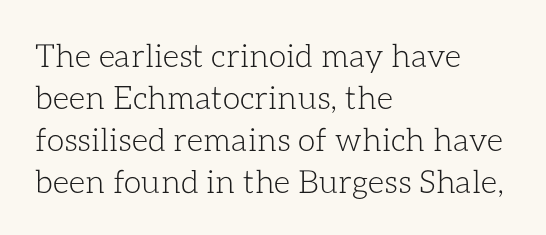
Vertical strokes here are truly vertical. Looks like regular typesetting: each glyph gets only the width it needs. The passage shown has conventional tracking throughout. Clear beneath every line of the passage. The line-height multiplier appears to be the usual default.
